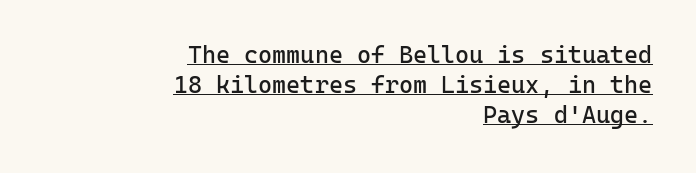
The text block is weighted toward the right margin, trailing off unevenly leftward. In terms of letterspacing, this is plain default setting. Weight: in the light-to-regular range. Style check: upright. A typographer would call this underscored text. Evenly set lines give the paragraph a standard silhouette.
